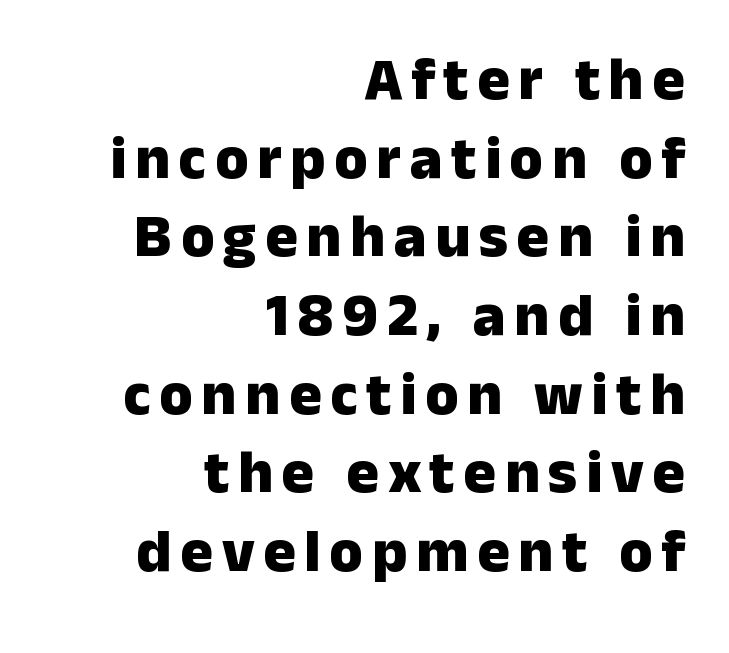
Quick note: underline off. Every row of glyphs terminates at an identical x-position on the right. The face used here is a sans, in the tradition of grotesques and geometrics. Think of a printed novel: that variable character pitch is what you see here. The lettering stays uniformly vertical, giving the passage a roman look.
